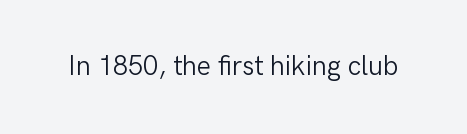
Has an underline been added? It has not. The type is set solid horizontally, with unmodified tracking. The characters are drawn with everyday or finer stroke widths. Every character sits straight up, as roman type does.
